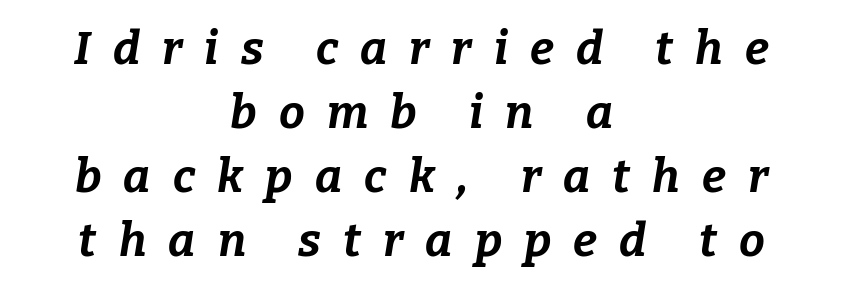
{"italic": "yes", "lean": "right", "slant_degrees": 9, "bold": "yes", "weight": "bold", "width": "normal", "stroke_contrast": "low", "x_height": "medium", "monospaced": "no", "underline": "no", "align": "center", "line_spacing": "normal", "line_spacing_ratio": 1.39, "letter_spacing": "wide", "letter_spacing_em": 0.48, "glyph_px": 46}
